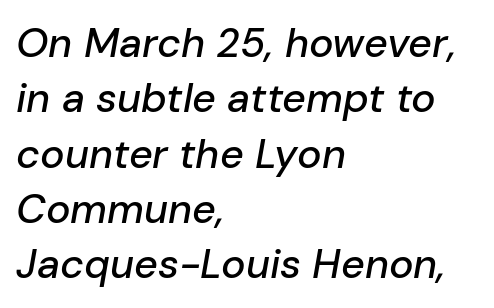
Q: Is the text italic (slanted)? A: Yes, it leans right by about 10 degrees.
Q: Is the text underlined? A: No.
Q: How is the paragraph aligned? A: Left-aligned.
Q: Is the spacing between letters normal or unusually wide? A: Normal.
Q: Is the spacing between lines tight, normal or loose? A: Normal.
Q: Width (condensed, normal, or wide)? A: Normal.
Q: Stroke contrast? A: Low.
Q: x-height? A: Medium.
Q: Monospaced? A: No.
